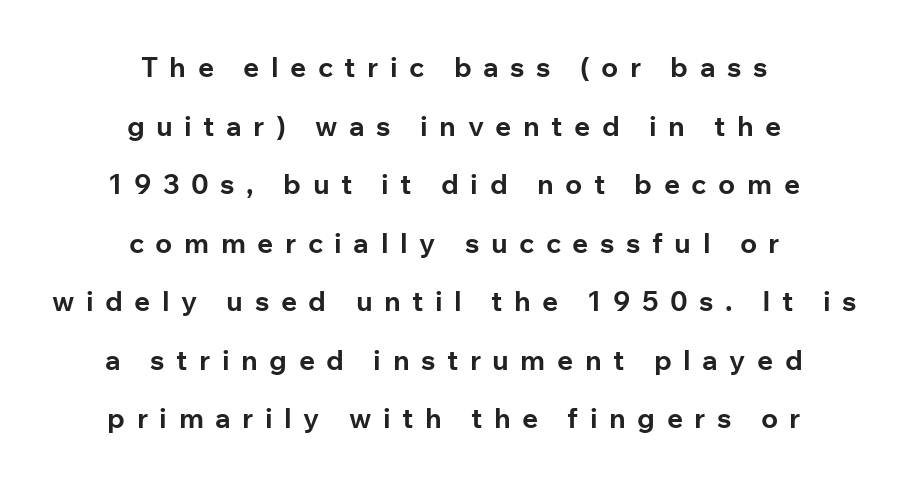
{"serif": "no", "italic": "no", "bold": "yes", "weight": "bold", "width": "normal", "stroke_contrast": "low", "x_height": "medium", "monospaced": "no", "underline": "no", "align": "center", "line_spacing": "loose", "line_spacing_ratio": 2.09, "letter_spacing": "wide", "letter_spacing_em": 0.41, "glyph_px": 28}
